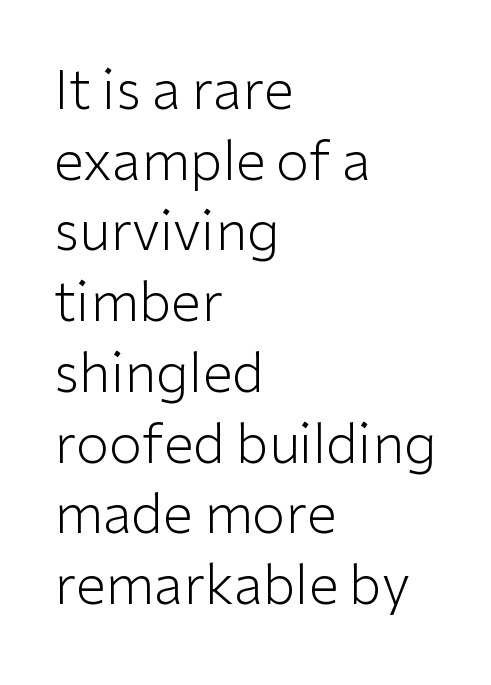
Q: Is the text bold? A: No.
Q: Is the text italic (slanted)? A: No, it is upright.
Q: Is the typeface a serif or a sans-serif typeface? A: Sans-serif.
Q: Is the text underlined? A: No.
Q: How is the paragraph aligned? A: Left-aligned.
Q: Is the spacing between letters normal or unusually wide? A: Normal.
Q: Is the spacing between lines tight, normal or loose? A: Normal.
Q: Width (condensed, normal, or wide)? A: Normal.
Q: Stroke contrast? A: Low.
Q: x-height? A: Medium.
Q: Monospaced? A: No.
